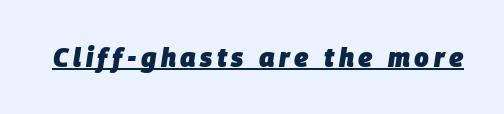
{"italic": "yes", "lean": "right", "slant_degrees": 9, "bold": "yes", "underline": "yes", "glyph_px": 26}
